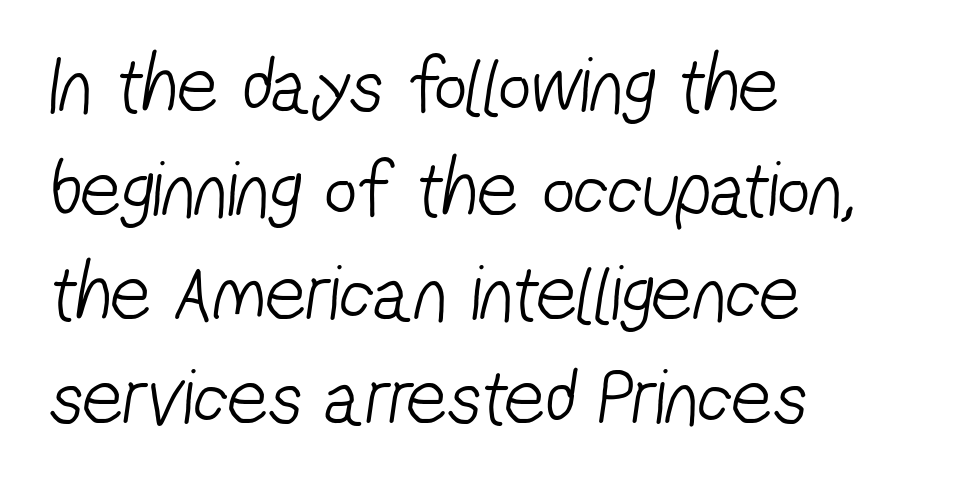
Vertical stems look standard width or narrower in stroke. The baseline area is clear. The line texture is even and compact thanks to regular tracking. Type style note: lacks serifs.
